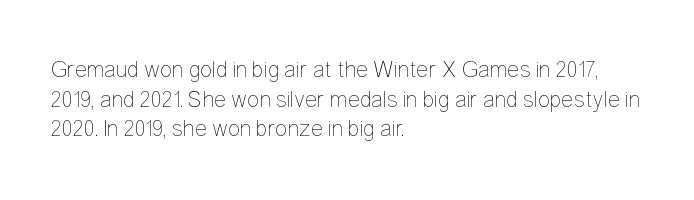
{"italic": "no", "bold": "no", "underline": "no", "align": "left", "line_spacing": "normal", "line_spacing_ratio": 1.29, "letter_spacing": "normal", "letter_spacing_em": 0.0, "glyph_px": 23}
